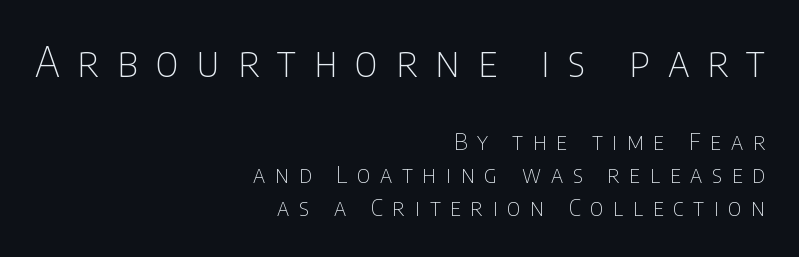
{"serif": "no", "italic": "no", "bold": "no", "weight": "thin", "width": "condensed", "stroke_contrast": "low", "x_height": "large", "monospaced": "no", "underline": "no", "align": "right", "line_spacing": "normal", "line_spacing_ratio": 1.44, "letter_spacing": "wide", "letter_spacing_em": 0.43, "larger_block": "first", "size_ratio": 1.78, "glyph_px": 41}
